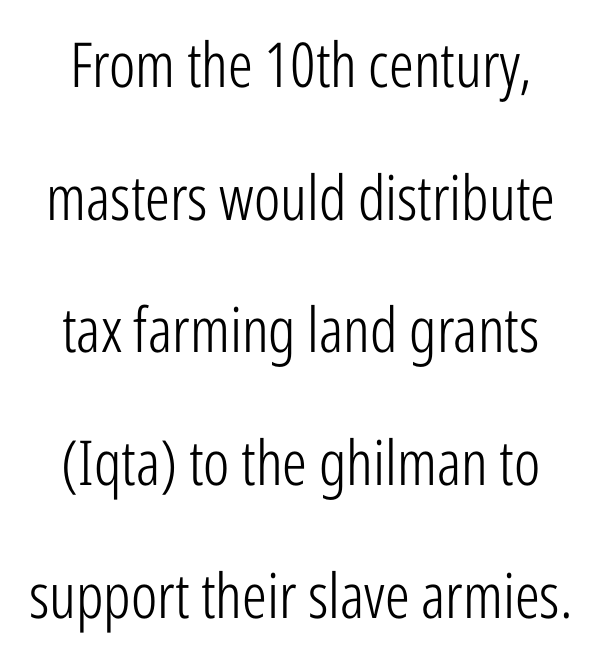
Q: Is the text bold? A: No.
Q: Is the text italic (slanted)? A: No, it is upright.
Q: Is the typeface a serif or a sans-serif typeface? A: Sans-serif.
Q: Is the text underlined? A: No.
Q: Is the spacing between letters normal or unusually wide? A: Normal.
Q: Is the spacing between lines tight, normal or loose? A: Loose.
Q: Width (condensed, normal, or wide)? A: Condensed.
Q: Stroke contrast? A: Low.
Q: x-height? A: Medium.
Q: Monospaced? A: No.
